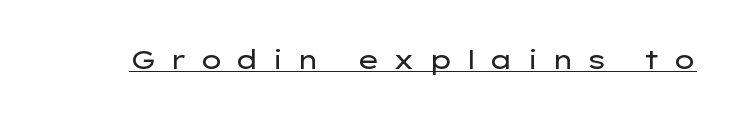
{"italic": "no", "bold": "no", "underline": "yes", "letter_spacing": "wide", "letter_spacing_em": 0.48, "glyph_px": 26}
